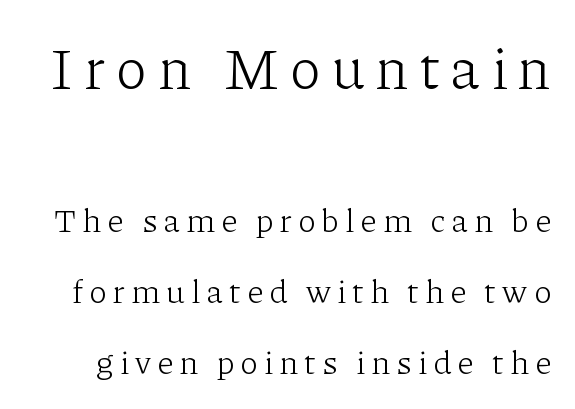
Q: Is the text bold? A: No.
Q: Is the text italic (slanted)? A: No, it is upright.
Q: Is the typeface a serif or a sans-serif typeface? A: Serif.
Q: Is the text underlined? A: No.
Q: Is the spacing between lines tight, normal or loose? A: Loose.
Q: Which block of text is set in a larger size, the first (top) or the second (bottom)? A: The first (top) one.
Q: Width (condensed, normal, or wide)? A: Normal.
Q: Stroke contrast? A: Low.
Q: x-height? A: Medium.
Q: Monospaced? A: No.
